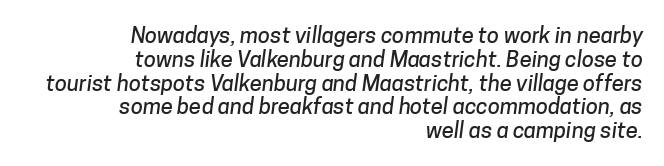
{"underline": "no", "align": "right", "line_spacing": "tight", "line_spacing_ratio": 1.08, "letter_spacing": "normal", "letter_spacing_em": 0.0, "glyph_px": 22}
